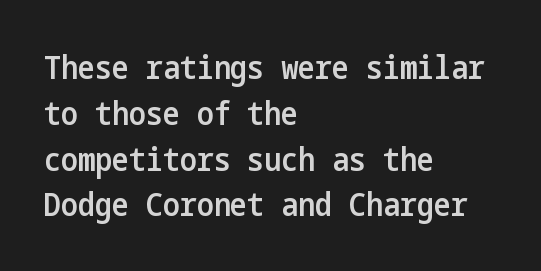
The image shows 32 px semibold, condensed sans-serif type, upright; set left-aligned, normal line spacing (1.43x), normal letter spacing, not underlined; low stroke contrast and a medium x-height.
